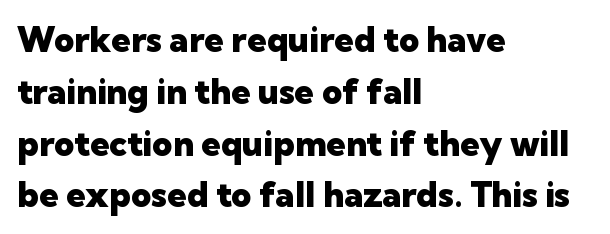
Q: Is the text bold? A: Yes.
Q: Is the text italic (slanted)? A: No, it is upright.
Q: Is the typeface a serif or a sans-serif typeface? A: Sans-serif.
Q: Is the text underlined? A: No.
Q: How is the paragraph aligned? A: Left-aligned.
Q: Is the spacing between letters normal or unusually wide? A: Normal.
Q: Is the spacing between lines tight, normal or loose? A: Normal.
Q: Width (condensed, normal, or wide)? A: Normal.
Q: Stroke contrast? A: Low.
Q: x-height? A: Medium.
Q: Monospaced? A: No.
